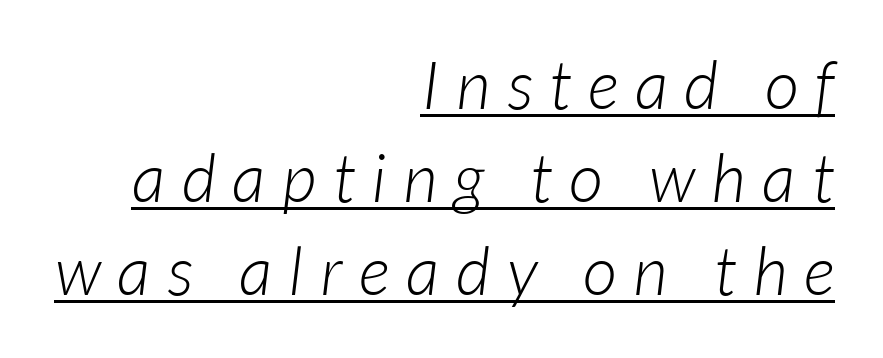
The image shows 67 px light sans-serif type; set right-aligned, normal line spacing (1.39x), unusually wide letter spacing (+0.25 em), underlined; low stroke contrast and a medium x-height.
